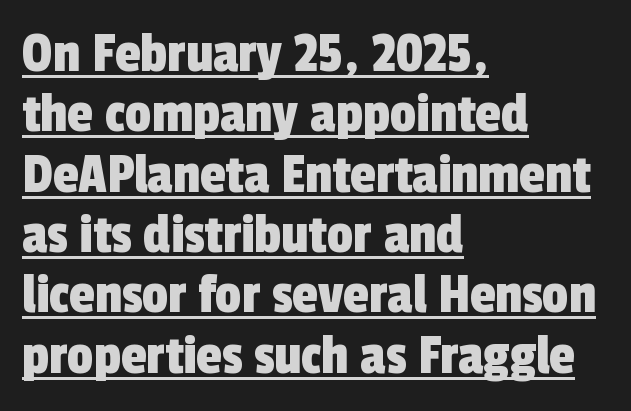
Is this a sans? Yes — the strokes have no serifs. Typeset ragged right — the left edge is the straight one. Students, observe the line beneath the letters — that is underlining. Whoever set this chose condensed vertical rhythm over breathing room.
